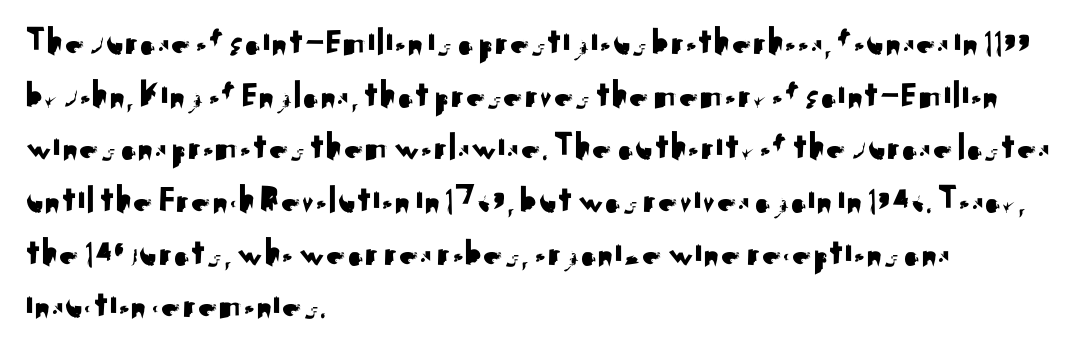
The image shows 39 px sans-serif type, upright; set left-aligned, normal line spacing (1.35x), normal letter spacing, not underlined; medium stroke contrast and a small x-height.
